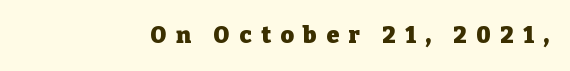
Q: Is the text bold? A: Yes.
Q: Is the text italic (slanted)? A: No, it is upright.
Q: Is the text underlined? A: No.
Q: Is the spacing between letters normal or unusually wide? A: Unusually wide.
